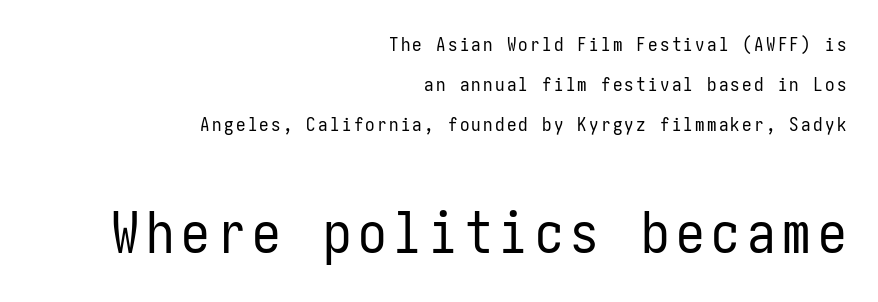
The passage shown stacks its lines with a broad gap. The typeface has the unassuming heft of standard copy or less. Larger block? The one below; the one above is distinctly smaller. These lines were composed using upright roman letters. The rag falls on the left side of this text block.
